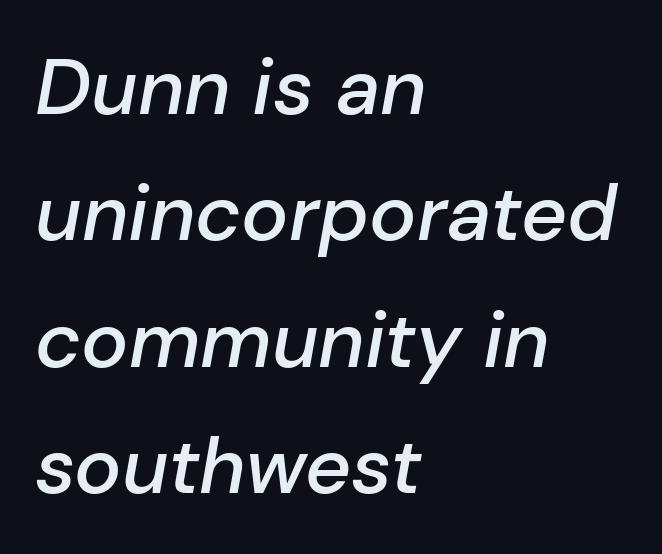
The baseline area is clear. Varying glyph widths throughout — classic text-font behaviour. Look at the stroke-to-counter ratio: somewhat heavy, a semibold. Short note: letters normally spaced. Typeset ragged right — the left edge is the straight one. Designer's note — italics engaged.
